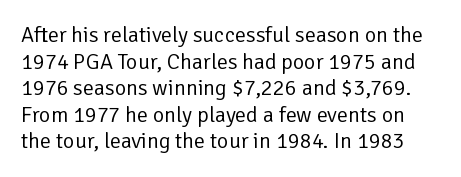
The image shows 22 px text type, upright; set line spacing 1.21x, normal letter spacing, not underlined.
